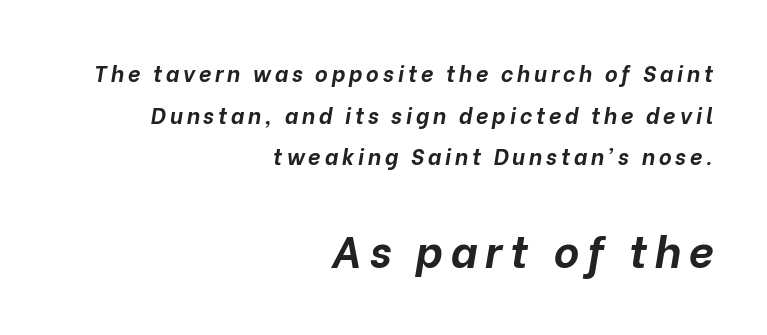
The image shows 44 px bold type, italic (leaning right); set right-aligned, line spacing 1.89x, not underlined; the second (bottom) block is 2.0x larger; low stroke contrast and a medium x-height.
